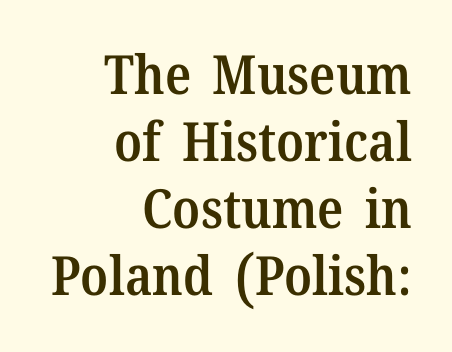
Q: Is the text bold? A: Semi-bold.
Q: Is the text italic (slanted)? A: No, it is upright.
Q: Is the typeface a serif or a sans-serif typeface? A: Serif.
Q: Is the text underlined? A: No.
Q: How is the paragraph aligned? A: Right-aligned.
Q: Is the spacing between letters normal or unusually wide? A: Normal.
Q: Width (condensed, normal, or wide)? A: Normal.
Q: Stroke contrast? A: Medium.
Q: x-height? A: Medium.
Q: Monospaced? A: No.
